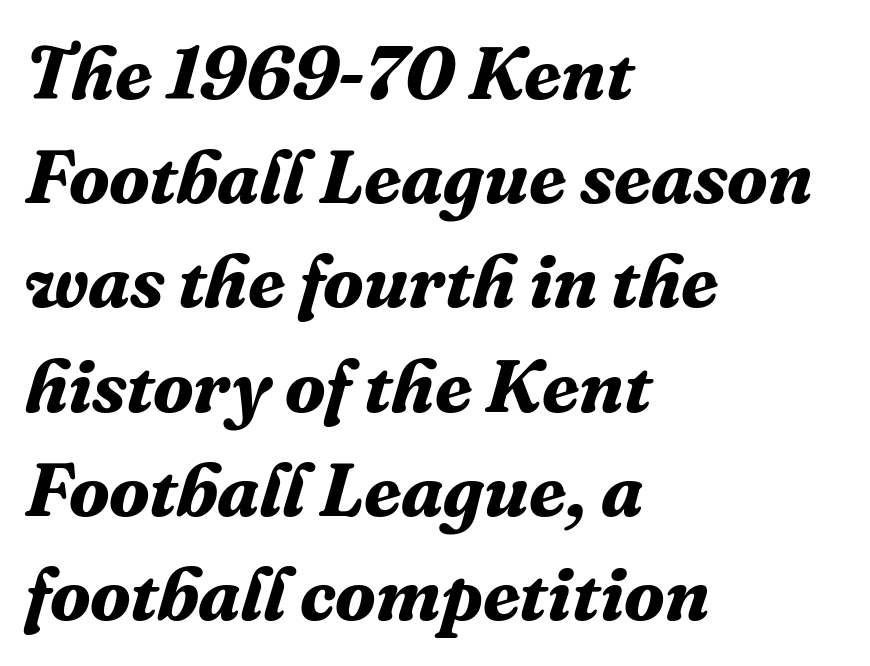
Q: Is the text bold? A: Yes.
Q: Is the text italic (slanted)? A: Yes, it leans right by about 16 degrees.
Q: Is the typeface a serif or a sans-serif typeface? A: Serif.
Q: Is the text underlined? A: No.
Q: How is the paragraph aligned? A: Left-aligned.
Q: Is the spacing between letters normal or unusually wide? A: Normal.
Q: Is the spacing between lines tight, normal or loose? A: Normal.
Q: Width (condensed, normal, or wide)? A: Normal.
Q: Stroke contrast? A: Medium.
Q: x-height? A: Medium.
Q: Monospaced? A: No.
